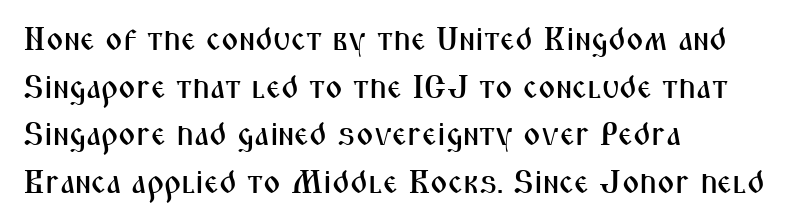
Teacher's note: observe the even left margin — that is flush-left alignment. The type is set solid horizontally, with unmodified tracking. Is there much room between lines? A standard amount, neither cramped nor airy. This is sans-serif lettering, the kind often seen on screens and signage. Each row of text sits above clean, open space. Posture: upright roman.
